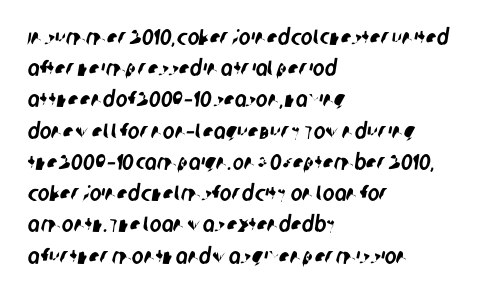
The image shows 22 px text type; set left-aligned, normal line spacing (1.42x), normal letter spacing, not underlined.
